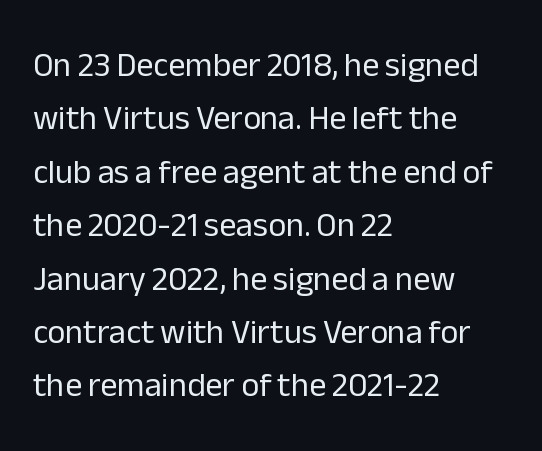
The image shows 34 px regular-weight sans-serif type, upright; set left-aligned, normal line spacing (1.57x), normal letter spacing, not underlined; low stroke contrast and a medium x-height.
